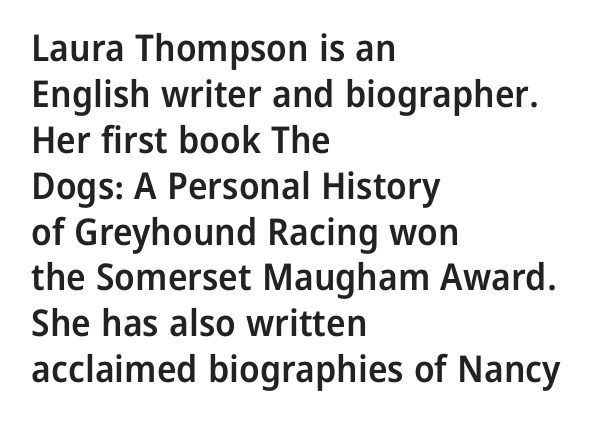
Q: Is the text bold? A: Semi-bold.
Q: Is the text italic (slanted)? A: No, it is upright.
Q: Is the typeface a serif or a sans-serif typeface? A: Sans-serif.
Q: Is the text underlined? A: No.
Q: How is the paragraph aligned? A: Left-aligned.
Q: Is the spacing between letters normal or unusually wide? A: Normal.
Q: Width (condensed, normal, or wide)? A: Normal.
Q: Stroke contrast? A: Low.
Q: x-height? A: Medium.
Q: Monospaced? A: No.
